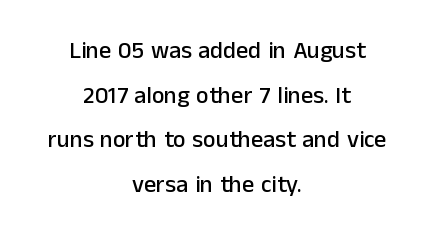
Q: Is the text italic (slanted)? A: No, it is upright.
Q: Is the text underlined? A: No.
Q: How is the paragraph aligned? A: Centered.
Q: Is the spacing between letters normal or unusually wide? A: Normal.
